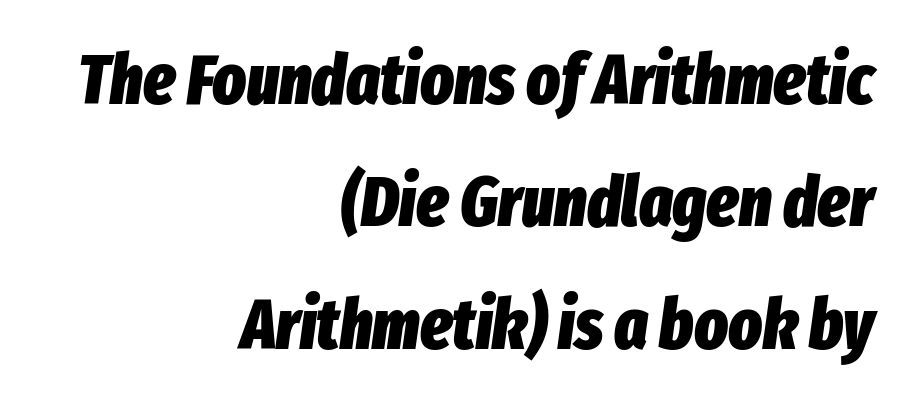
The text carries the slant typical of an italic or oblique font. Heft: maximum for text — a bold. How are the letters spaced? Ordinarily, with no added tracking. A clean baseline with only descenders dipping below it. Think of a printed novel: that variable character pitch is what you see here. These lines are set flush right with a ragged left edge.
